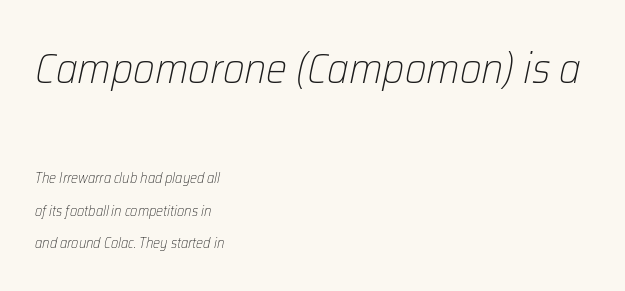
{"italic": "yes", "lean": "right", "slant_degrees": 12, "bold": "no", "weight": "light", "width": "normal", "stroke_contrast": "low", "x_height": "medium", "monospaced": "no", "underline": "no", "align": "left", "line_spacing": "loose", "line_spacing_ratio": 2.34, "letter_spacing": "normal", "letter_spacing_em": 0.0, "larger_block": "first", "size_ratio": 3.0, "glyph_px": 42}
